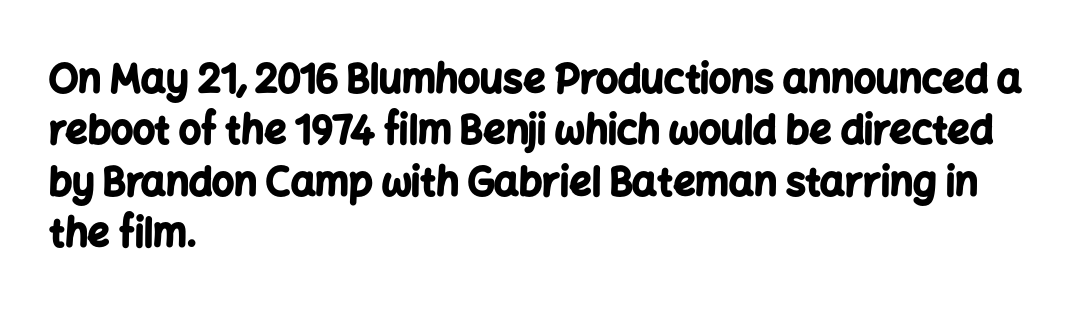
Notice how the stems are strictly vertical — no italics here. The letterforms sit shoulder to shoulder at normal distance. Letters rest on an invisible, unmarked baseline. The passage shown is emphatically bold. Each letter keeps its own natural width here, so spacing adapts to shape. Are there feet on the stems? There aren't — it's a sans.
